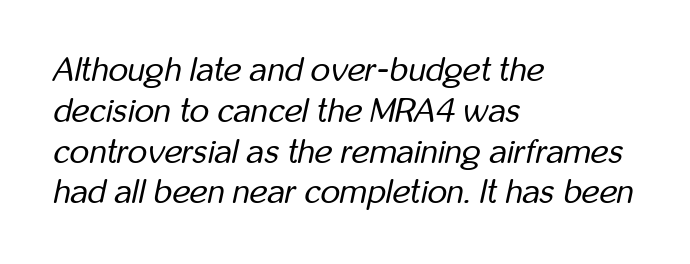
{"italic": "yes", "lean": "right", "slant_degrees": 12, "bold": "no", "weight": "regular", "width": "condensed", "stroke_contrast": "low", "x_height": "medium", "monospaced": "no", "underline": "no", "align": "left", "line_spacing_ratio": 1.2, "letter_spacing": "normal", "letter_spacing_em": 0.0, "glyph_px": 34}
